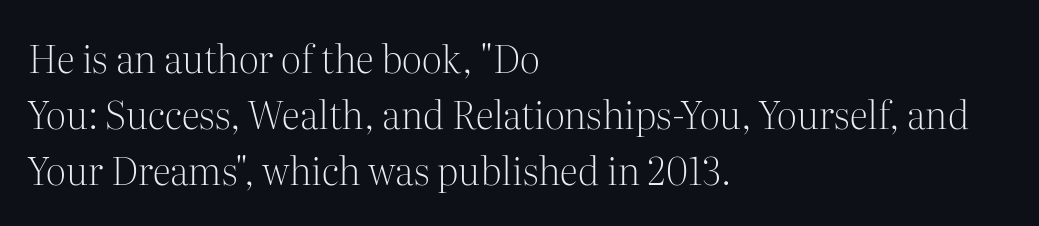
Examine the stroke ends and you'll spot serifs. Left-aligned paragraph, ragged on the right. Honestly, the row spacing looks completely unremarkable. Note the varied advance widths — an 'i' is clearly narrower than an 'm'. Nothing unusual about the tracking: characters are spaced as the font intends. Heaviness? Minimal to ordinary, like unemphasized prose.
